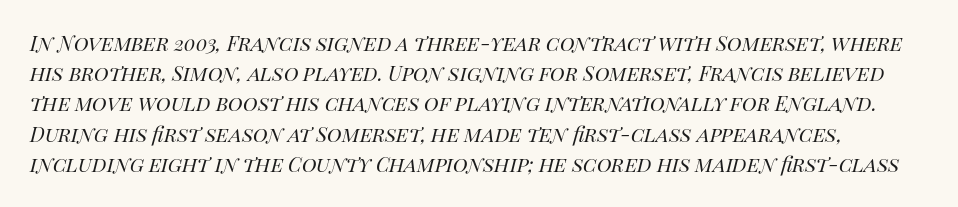
{"italic": "yes", "lean": "right", "slant_degrees": 14, "bold": "no", "underline": "no", "line_spacing_ratio": 1.21, "letter_spacing": "normal", "letter_spacing_em": 0.0, "glyph_px": 25}
